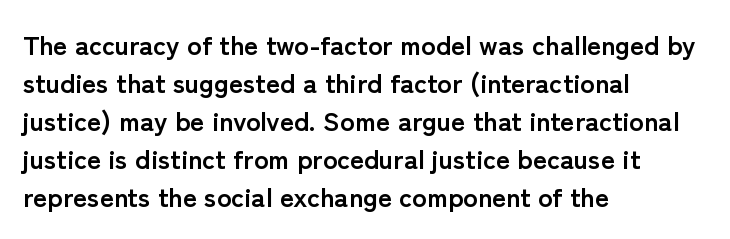
The image shows 27 px bold type, upright; set left-aligned, normal line spacing (1.41x), normal letter spacing, not underlined.
